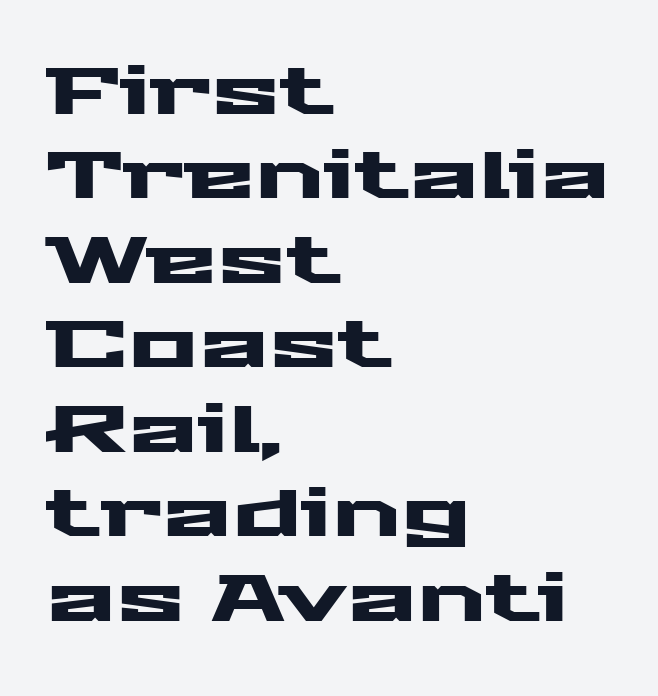
Q: Is the text italic (slanted)? A: No, it is upright.
Q: Is the typeface a serif or a sans-serif typeface? A: Sans-serif.
Q: Is the text underlined? A: No.
Q: How is the paragraph aligned? A: Left-aligned.
Q: Is the spacing between letters normal or unusually wide? A: Normal.
Q: Is the spacing between lines tight, normal or loose? A: Normal.
Q: Width (condensed, normal, or wide)? A: Wide.
Q: Stroke contrast? A: Medium.
Q: x-height? A: Medium.
Q: Monospaced? A: No.
